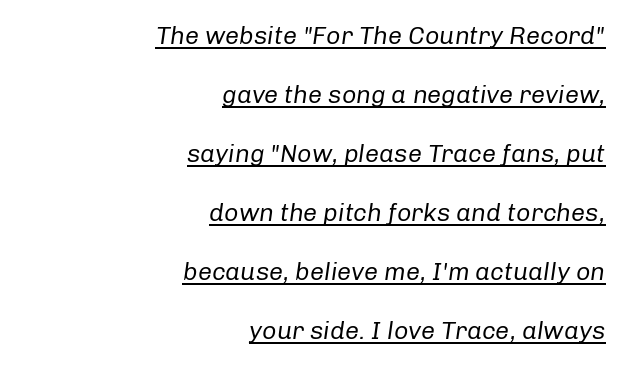
Q: Is the text bold? A: No.
Q: Is the text italic (slanted)? A: Yes, it leans right by about 8 degrees.
Q: Is the text underlined? A: Yes.
Q: How is the paragraph aligned? A: Right-aligned.
Q: Is the spacing between letters normal or unusually wide? A: Normal.
Q: Is the spacing between lines tight, normal or loose? A: Loose.
